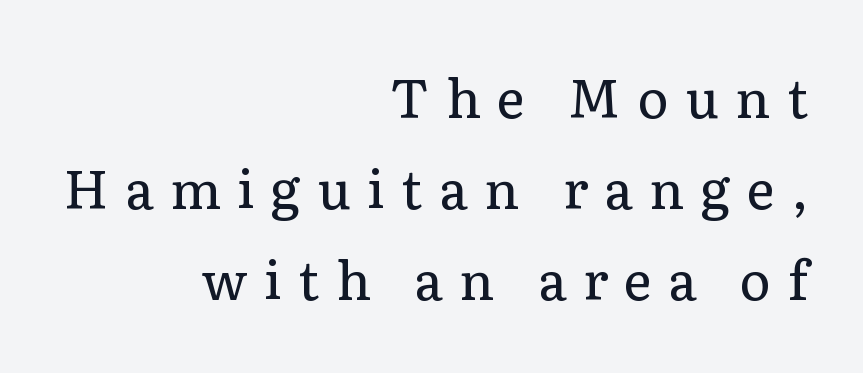
The image shows 53 px regular-weight serif type, upright; set right-aligned, line spacing 1.72x, unusually wide letter spacing (+0.31 em), not underlined; low stroke contrast and a medium x-height.
